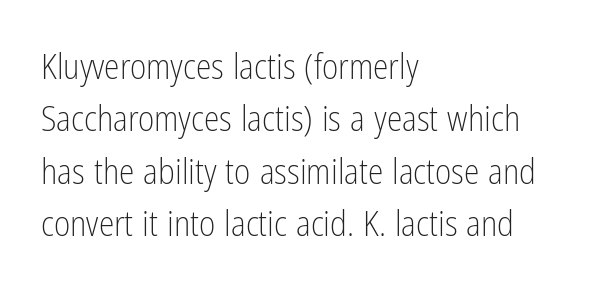
Q: Is the text bold? A: No.
Q: Is the text italic (slanted)? A: No, it is upright.
Q: Is the typeface a serif or a sans-serif typeface? A: Sans-serif.
Q: Is the text underlined? A: No.
Q: How is the paragraph aligned? A: Left-aligned.
Q: Is the spacing between letters normal or unusually wide? A: Normal.
Q: Is the spacing between lines tight, normal or loose? A: Normal.
Q: Width (condensed, normal, or wide)? A: Condensed.
Q: Stroke contrast? A: Low.
Q: x-height? A: Medium.
Q: Monospaced? A: No.
